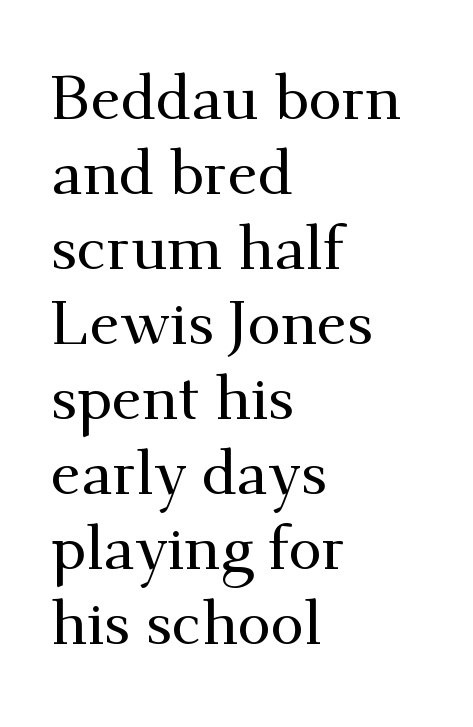
{"serif": "yes", "italic": "no", "width": "normal", "stroke_contrast": "medium", "x_height": "small", "monospaced": "no", "underline": "no", "align": "left", "line_spacing_ratio": 1.23, "letter_spacing": "normal", "letter_spacing_em": 0.0, "glyph_px": 61}
